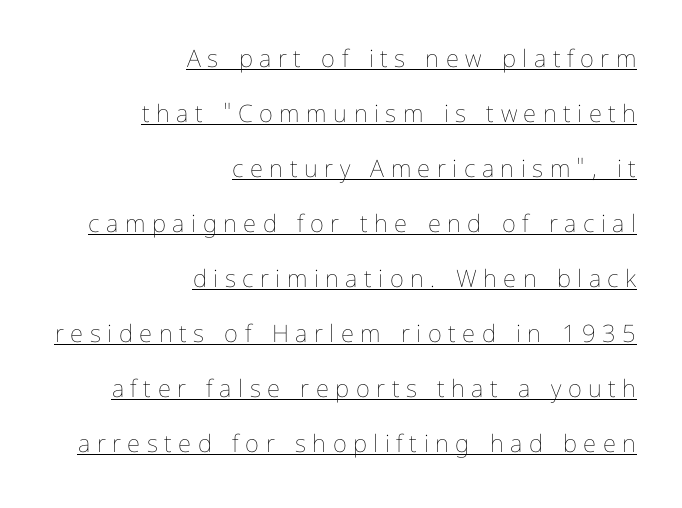
Q: Is the text bold? A: No.
Q: Is the text italic (slanted)? A: No, it is upright.
Q: Is the text underlined? A: Yes.
Q: How is the paragraph aligned? A: Right-aligned.
Q: Is the spacing between letters normal or unusually wide? A: Unusually wide.
Q: Is the spacing between lines tight, normal or loose? A: Loose.
